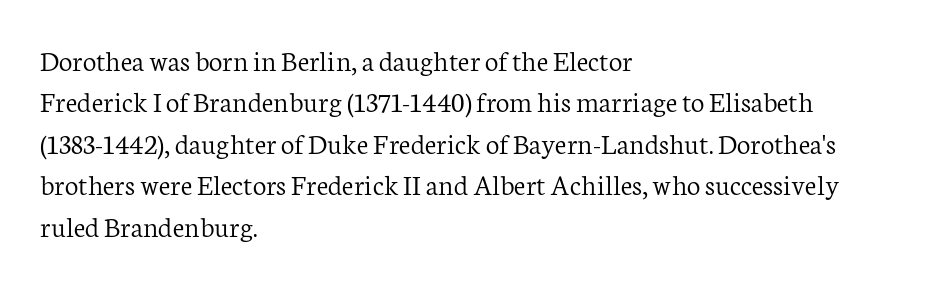
Q: Is the text bold? A: No.
Q: Is the text italic (slanted)? A: No, it is upright.
Q: Is the typeface a serif or a sans-serif typeface? A: Serif.
Q: Is the text underlined? A: No.
Q: How is the paragraph aligned? A: Left-aligned.
Q: Is the spacing between letters normal or unusually wide? A: Normal.
Q: Is the spacing between lines tight, normal or loose? A: Normal.
Q: Width (condensed, normal, or wide)? A: Normal.
Q: Stroke contrast? A: Low.
Q: x-height? A: Medium.
Q: Monospaced? A: No.
